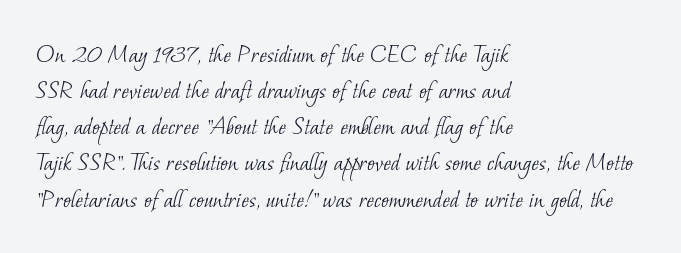
Q: Is the text bold? A: No.
Q: Is the text underlined? A: No.
Q: How is the paragraph aligned? A: Left-aligned.
Q: Is the spacing between letters normal or unusually wide? A: Normal.
Q: Is the spacing between lines tight, normal or loose? A: Normal.
